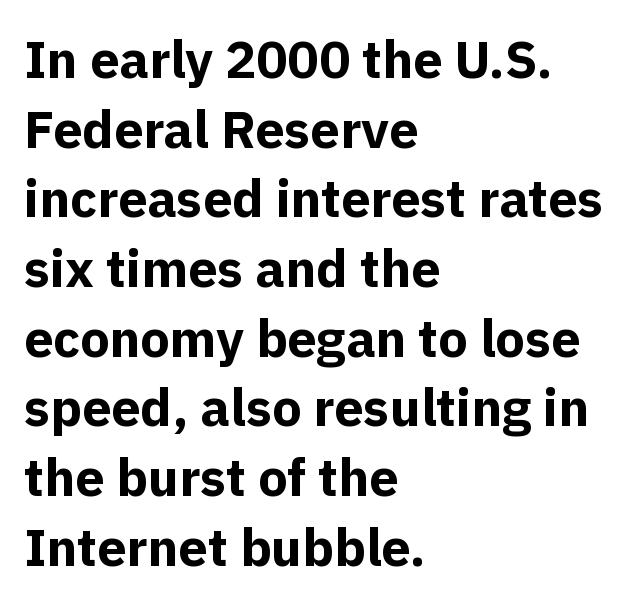
Q: Is the text bold? A: Yes.
Q: Is the text italic (slanted)? A: No, it is upright.
Q: Is the typeface a serif or a sans-serif typeface? A: Sans-serif.
Q: Is the text underlined? A: No.
Q: How is the paragraph aligned? A: Left-aligned.
Q: Is the spacing between letters normal or unusually wide? A: Normal.
Q: Is the spacing between lines tight, normal or loose? A: Normal.
Q: Width (condensed, normal, or wide)? A: Normal.
Q: x-height? A: Medium.
Q: Monospaced? A: No.
